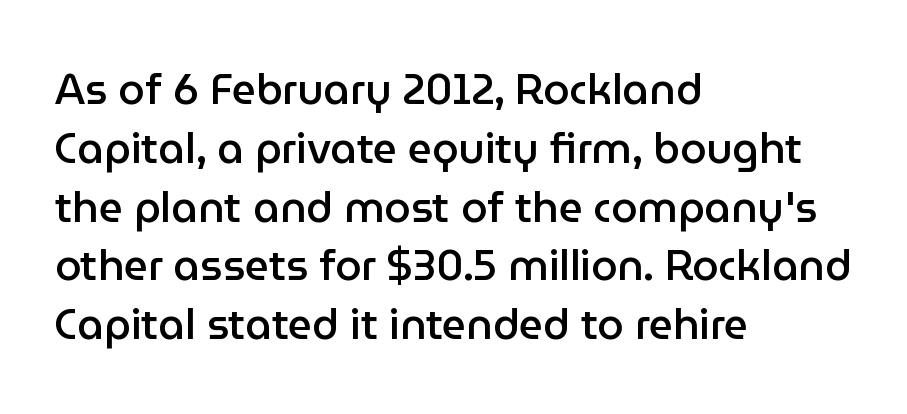
The ragged edge is on the right, which tells us the setting is flush left. How heavy is the stroke? Medium-heavy — a semibold, shy of bold. Character widths vary here, with narrow letters taking less room than wide ones. Vertically, the passage feels balanced, rows spaced as you'd expect. Is this a sans? Yes — the strokes have no serifs.
